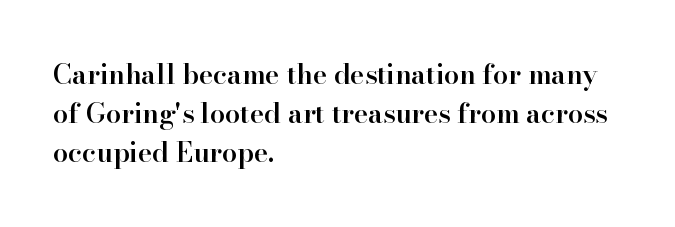
The image shows 27 px text type, upright; set left-aligned, normal line spacing (1.45x), normal letter spacing, not underlined.
